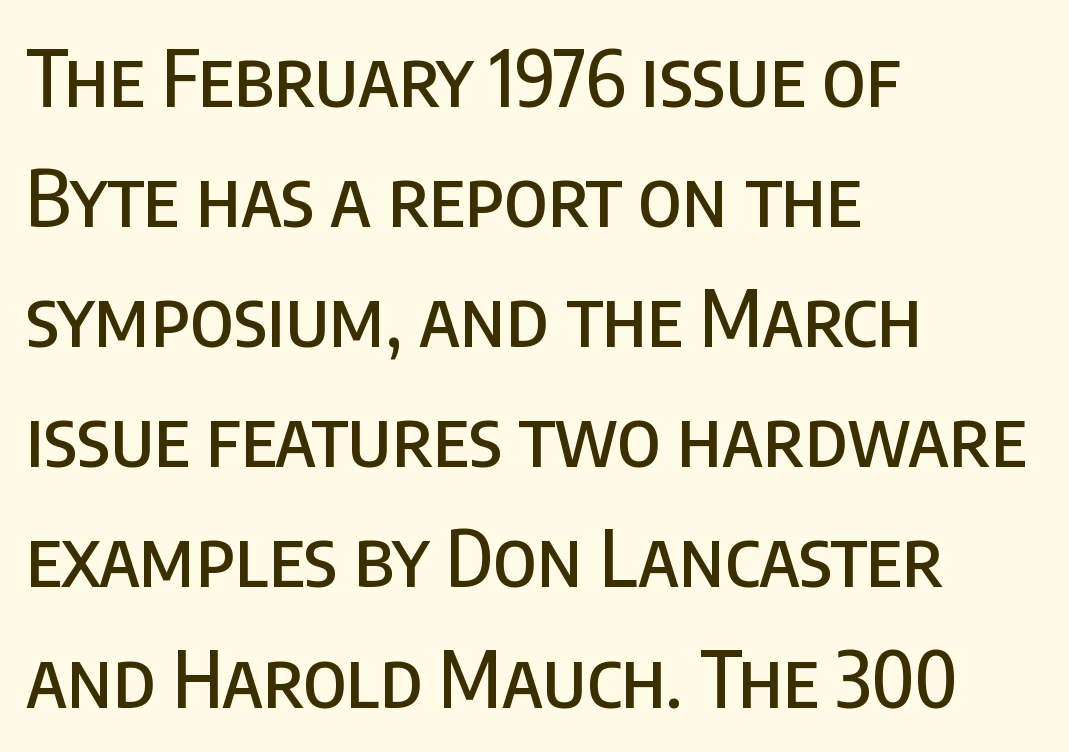
Q: Is the text italic (slanted)? A: No, it is upright.
Q: Is the typeface a serif or a sans-serif typeface? A: Sans-serif.
Q: Is the text underlined? A: No.
Q: How is the paragraph aligned? A: Left-aligned.
Q: Is the spacing between letters normal or unusually wide? A: Normal.
Q: Is the spacing between lines tight, normal or loose? A: Normal.
Q: Width (condensed, normal, or wide)? A: Condensed.
Q: Stroke contrast? A: Low.
Q: x-height? A: Large.
Q: Monospaced? A: No.
